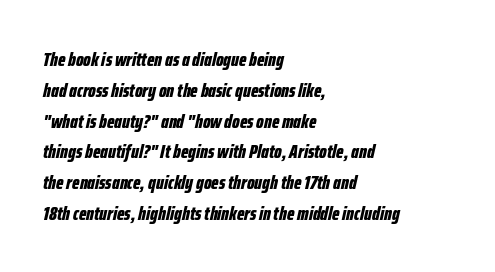
Q: Is the text bold? A: Yes.
Q: Is the text italic (slanted)? A: Yes, it leans right by about 12 degrees.
Q: Is the text underlined? A: No.
Q: How is the paragraph aligned? A: Left-aligned.
Q: Is the spacing between letters normal or unusually wide? A: Normal.
Q: Is the spacing between lines tight, normal or loose? A: Normal.
